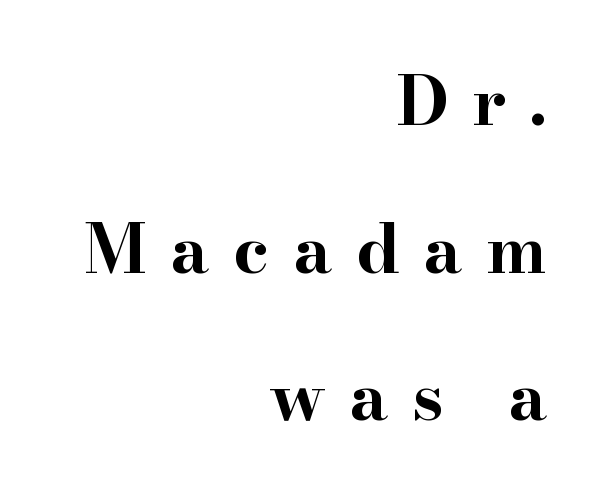
Q: Is the text bold? A: Yes.
Q: Is the text italic (slanted)? A: No, it is upright.
Q: Is the typeface a serif or a sans-serif typeface? A: Serif.
Q: Is the text underlined? A: No.
Q: How is the paragraph aligned? A: Right-aligned.
Q: Is the spacing between letters normal or unusually wide? A: Unusually wide.
Q: Is the spacing between lines tight, normal or loose? A: Loose.
Q: Width (condensed, normal, or wide)? A: Wide.
Q: Stroke contrast? A: High.
Q: x-height? A: Small.
Q: Monospaced? A: No.
